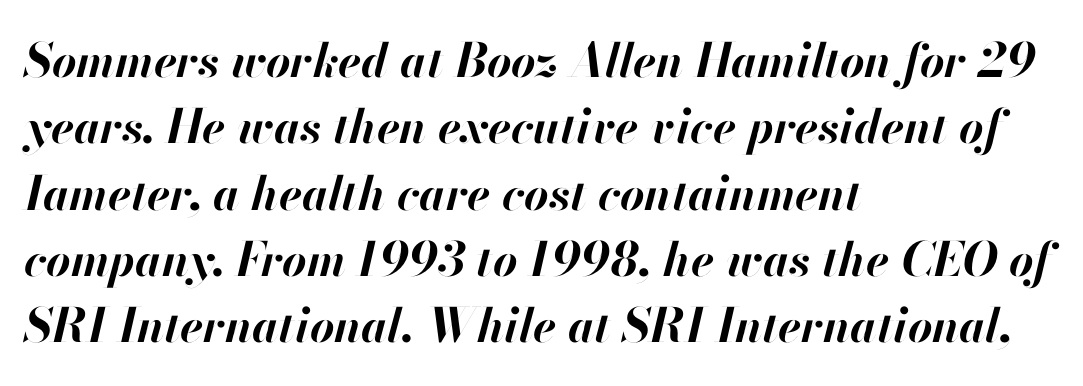
Q: Is the text bold? A: Yes.
Q: Is the text italic (slanted)? A: Yes, it leans right by about 13 degrees.
Q: Is the text underlined? A: No.
Q: How is the paragraph aligned? A: Left-aligned.
Q: Is the spacing between letters normal or unusually wide? A: Normal.
Q: Is the spacing between lines tight, normal or loose? A: Normal.
Q: Width (condensed, normal, or wide)? A: Normal.
Q: Stroke contrast? A: High.
Q: x-height? A: Small.
Q: Monospaced? A: No.
